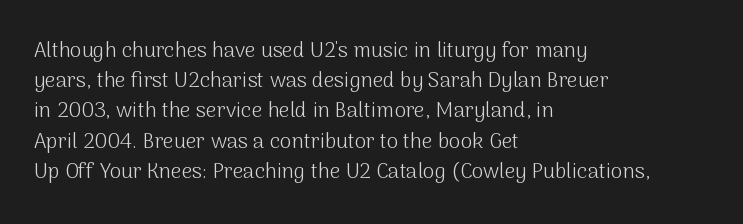
Q: Is the text bold? A: No.
Q: Is the text italic (slanted)? A: No, it is upright.
Q: Is the text underlined? A: No.
Q: How is the paragraph aligned? A: Left-aligned.
Q: Is the spacing between letters normal or unusually wide? A: Normal.
Q: Is the spacing between lines tight, normal or loose? A: Normal.
